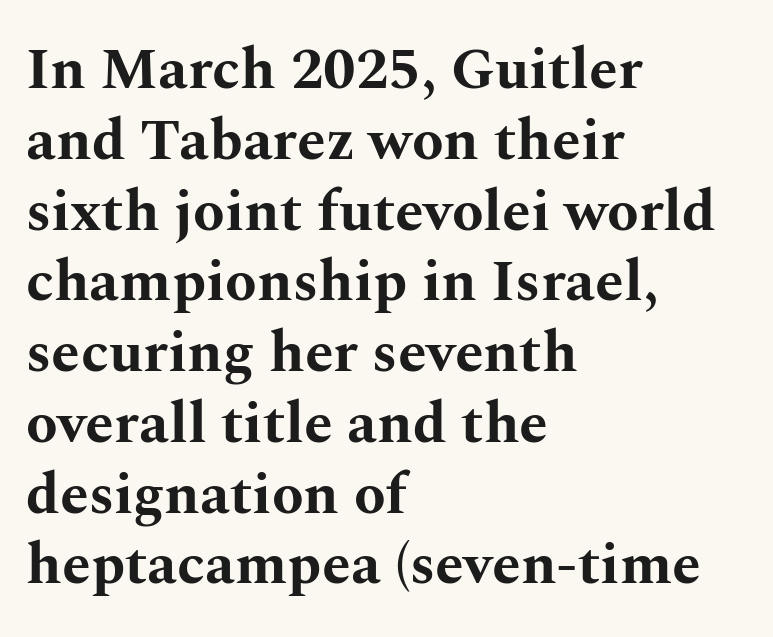
The image shows 58 px bold, wide serif type, upright; set left-aligned, line spacing 1.22x, normal letter spacing, not underlined; medium stroke contrast and a medium x-height.
